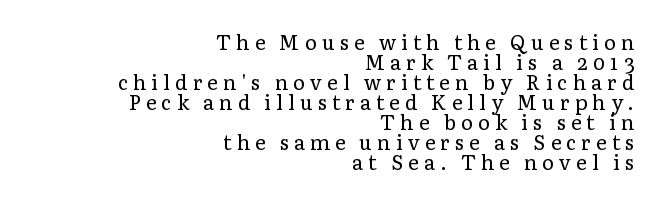
The image shows 20 px text type, upright; set right-aligned, tight line spacing (1.0x), unusually wide letter spacing (+0.26 em), not underlined.
